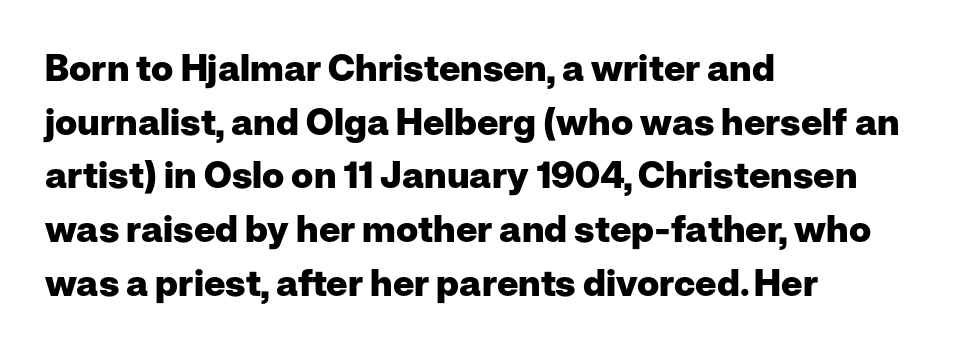
Q: Is the text bold? A: Yes.
Q: Is the text italic (slanted)? A: No, it is upright.
Q: Is the typeface a serif or a sans-serif typeface? A: Sans-serif.
Q: Is the text underlined? A: No.
Q: How is the paragraph aligned? A: Left-aligned.
Q: Is the spacing between letters normal or unusually wide? A: Normal.
Q: Is the spacing between lines tight, normal or loose? A: Normal.
Q: Width (condensed, normal, or wide)? A: Normal.
Q: Stroke contrast? A: Low.
Q: x-height? A: Medium.
Q: Monospaced? A: No.
